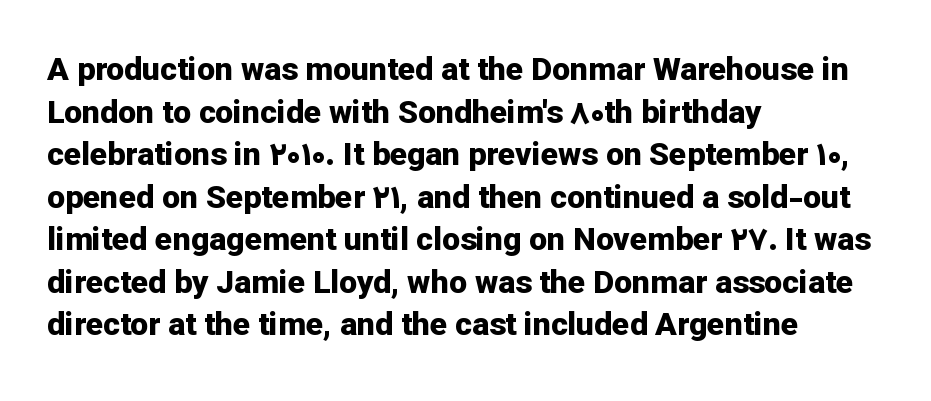
Notice how thick the strokes are: this is what a full bold looks like. Nope, no serifs anywhere on these letters. The typesetter chose a ragged-right arrangement here. Regarding leading, the lines here are spaced in the standard way. Students, note that the glyphs here touch the page at normal intervals.
